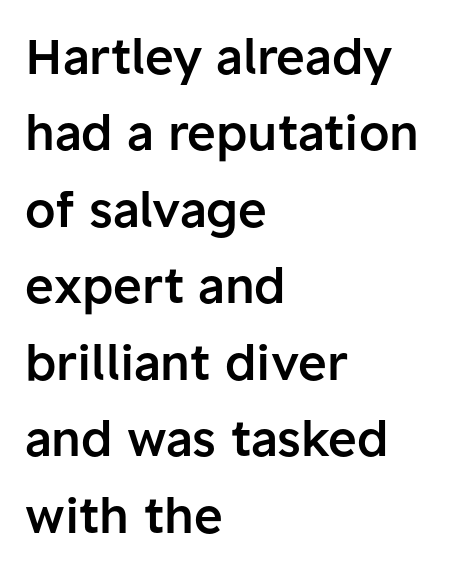
The line-height multiplier appears to be the usual default. No feet cap the strokes, marking this as sans-serif type. Compared with an ordinary text face, these strokes are moderately heavier — a semibold. Rendered with straight, roman letterforms. Typeset ragged right — the left edge is the straight one. Just letters on the line, the space beneath them empty.
